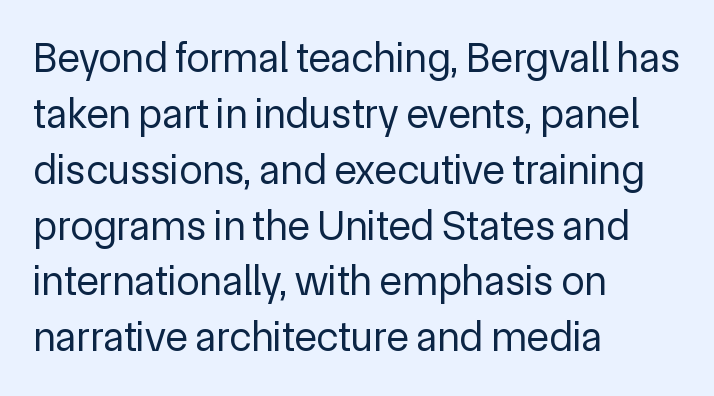
Look at the tracking — it's just the regular setting, nothing added. To sum up the face: it is a sans, with no serifs. Is this a fixed-width face? No — the glyphs have proportional, varying widths. The strokes are not fattened; the text isn't bold. You can tell it's not italic because the verticals are truly vertical.
